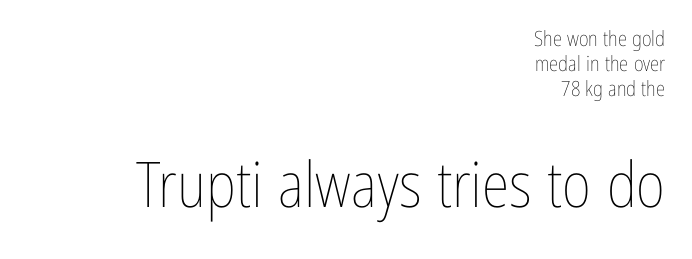
The image shows 63 px thin, condensed type, upright; set right-aligned, line spacing 1.18x, normal letter spacing, not underlined; the second (bottom) block is 3.0x larger; low stroke contrast and a medium x-height.
